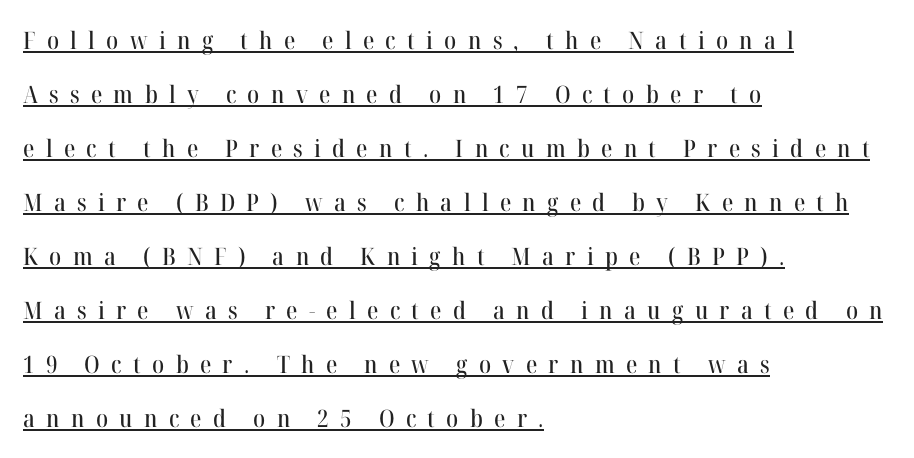
In terms of letterspacing, this is a distinctly airy, spread setting. Horizontally, the lines are justified to the leading edge only. The line-height multiplier appears high, well above default. The lettering is marked with a stroke running underneath it. A typesetter would mark this as roman, not italic.
